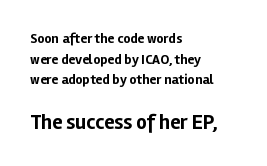
The image shows 21 px bold type, upright; set left-aligned, normal line spacing (1.47x), normal letter spacing, not underlined; the second (bottom) block is 1.5x larger.
